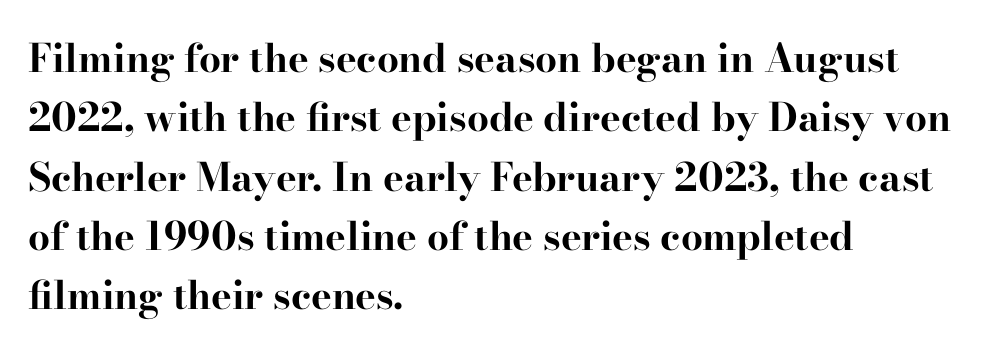
{"serif": "yes", "italic": "no", "bold": "yes", "weight": "bold", "width": "wide", "stroke_contrast": "high", "x_height": "small", "monospaced": "no", "underline": "no", "align": "left", "line_spacing": "normal", "line_spacing_ratio": 1.52, "letter_spacing": "normal", "letter_spacing_em": 0.0, "glyph_px": 39}
